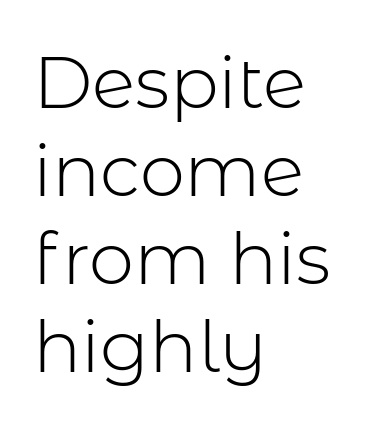
Think of a printed novel: that variable character pitch is what you see here. A quiet, ordinary-to-light weight characterises the typeface. Type style note: lacks serifs. A clean baseline with only descenders dipping below it.
